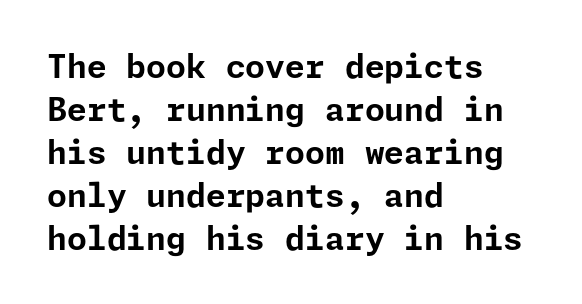
Q: Is the text bold? A: Yes.
Q: Is the text italic (slanted)? A: No, it is upright.
Q: Is the typeface a serif or a sans-serif typeface? A: Sans-serif.
Q: Is the text underlined? A: No.
Q: How is the paragraph aligned? A: Left-aligned.
Q: Is the spacing between letters normal or unusually wide? A: Normal.
Q: Is the spacing between lines tight, normal or loose? A: Normal.
Q: Width (condensed, normal, or wide)? A: Normal.
Q: Stroke contrast? A: Low.
Q: x-height? A: Medium.
